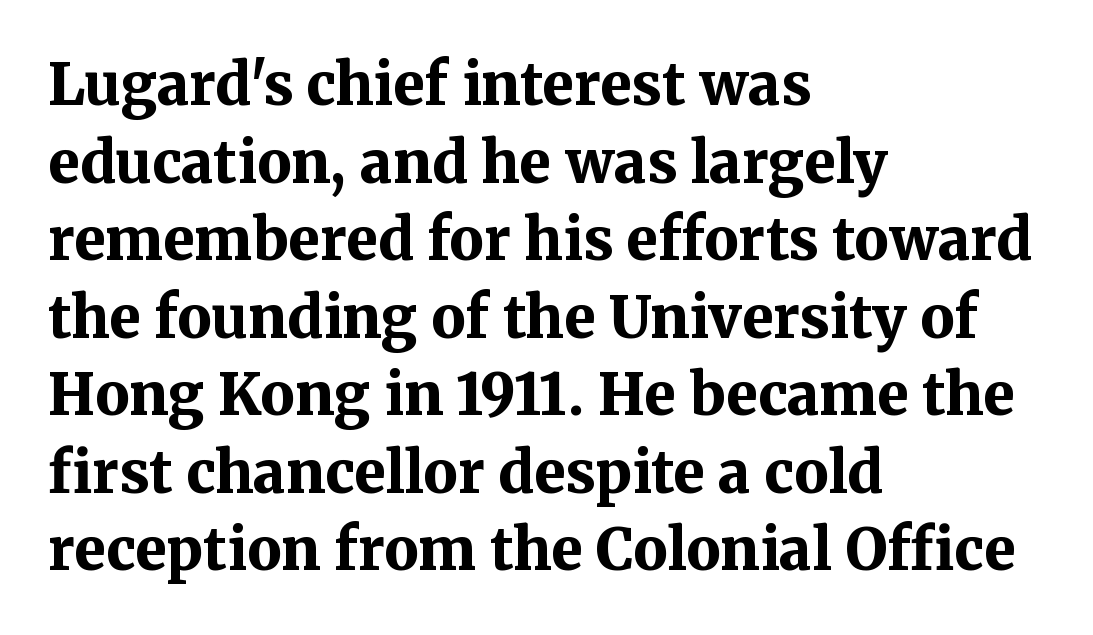
Q: Is the text bold? A: Yes.
Q: Is the text italic (slanted)? A: No, it is upright.
Q: Is the typeface a serif or a sans-serif typeface? A: Serif.
Q: Is the text underlined? A: No.
Q: How is the paragraph aligned? A: Left-aligned.
Q: Is the spacing between letters normal or unusually wide? A: Normal.
Q: Is the spacing between lines tight, normal or loose? A: Normal.
Q: Width (condensed, normal, or wide)? A: Normal.
Q: Stroke contrast? A: Medium.
Q: x-height? A: Medium.
Q: Monospaced? A: No.
